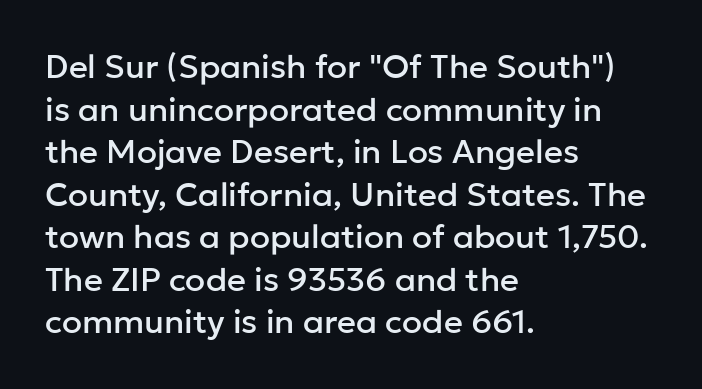
The image shows 33 px sans-serif type, upright; set left-aligned, normal line spacing (1.29x), normal letter spacing, not underlined; low stroke contrast and a medium x-height.
